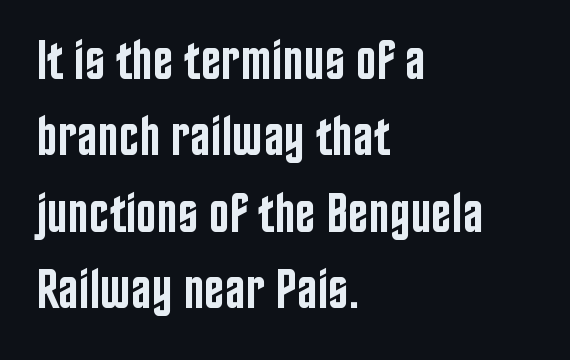
Q: Is the text bold? A: Semi-bold.
Q: Is the text italic (slanted)? A: No, it is upright.
Q: Is the typeface a serif or a sans-serif typeface? A: Sans-serif.
Q: Is the text underlined? A: No.
Q: How is the paragraph aligned? A: Left-aligned.
Q: Is the spacing between letters normal or unusually wide? A: Normal.
Q: Is the spacing between lines tight, normal or loose? A: Normal.
Q: Width (condensed, normal, or wide)? A: Condensed.
Q: Stroke contrast? A: Low.
Q: x-height? A: Large.
Q: Monospaced? A: No.
